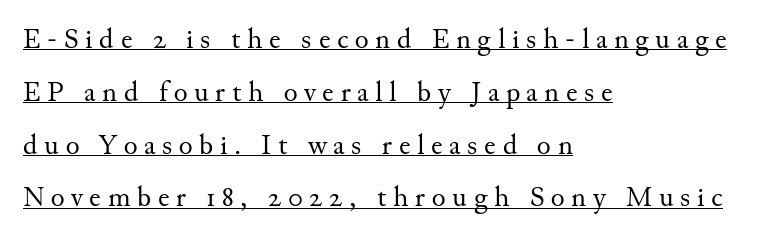
The letterforms sit at book weight or below. The rendering uses the underline text-decoration. Is this a fixed-width face? No — the glyphs have proportional, varying widths. Ascenders rise straight up at ninety degrees. Compared with a centered layout, this one pins lines to the left instead. Does extra space separate the letters? Yes, quite a lot of it.
